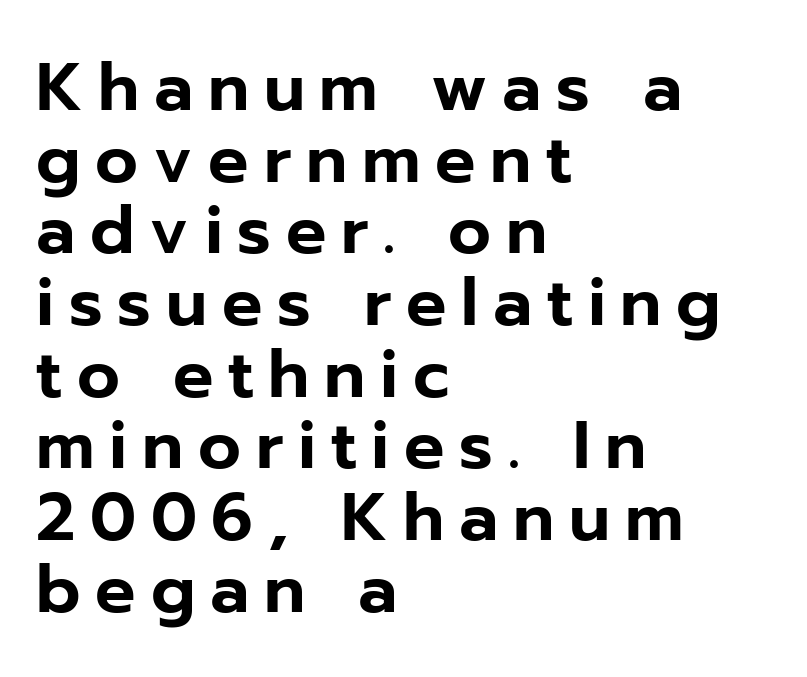
{"serif": "no", "italic": "no", "width": "normal", "stroke_contrast": "low", "x_height": "medium", "monospaced": "no", "underline": "no", "align": "left", "line_spacing": "tight", "line_spacing_ratio": 1.07, "letter_spacing": "wide", "letter_spacing_em": 0.22, "glyph_px": 67}
